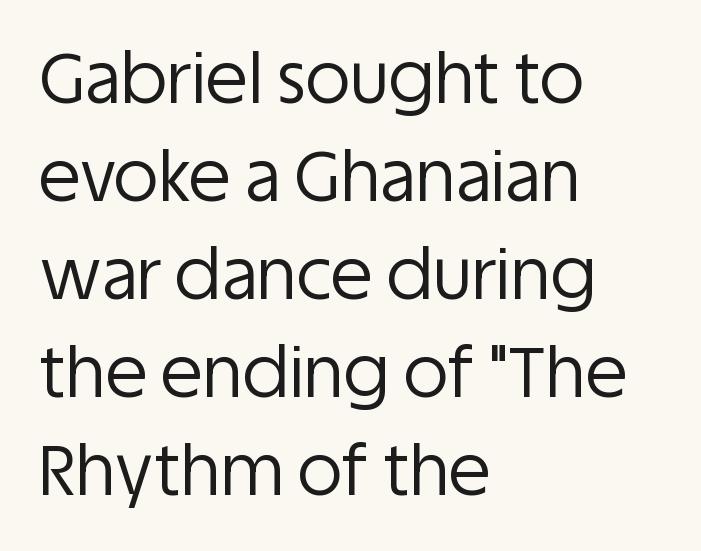
The image shows 69 px regular-weight sans-serif type, upright; set left-aligned, normal line spacing (1.42x), normal letter spacing, not underlined; low stroke contrast and a large x-height.
